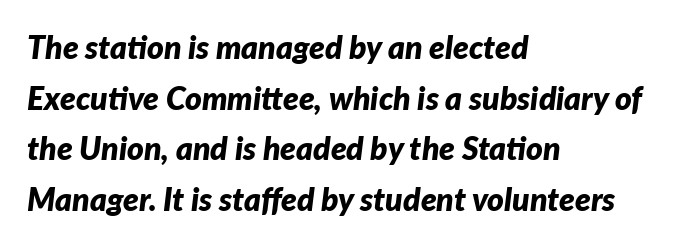
{"italic": "yes", "lean": "right", "slant_degrees": 7, "bold": "yes", "weight": "bold", "width": "normal", "stroke_contrast": "low", "x_height": "medium", "monospaced": "no", "underline": "no", "align": "left", "line_spacing": "normal", "line_spacing_ratio": 1.58, "letter_spacing": "normal", "letter_spacing_em": 0.0, "glyph_px": 32}
